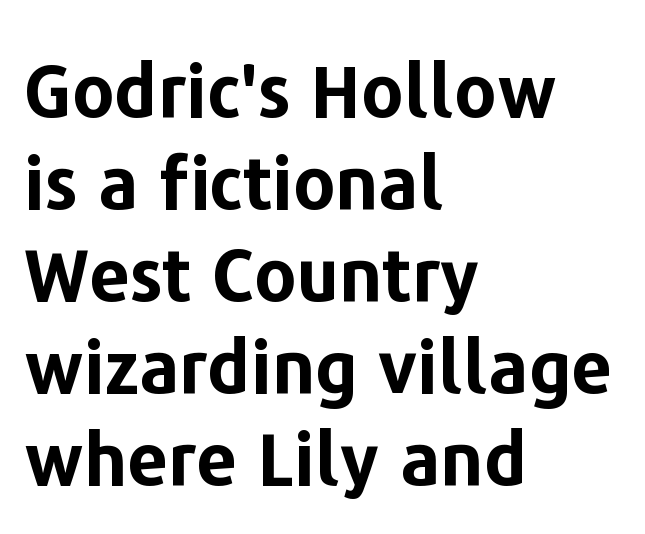
The image shows 73 px bold sans-serif type, upright; set left-aligned, normal line spacing (1.26x), normal letter spacing, not underlined; low stroke contrast and a medium x-height.
